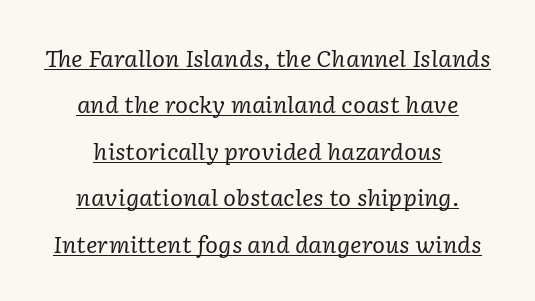
{"italic": "yes", "lean": "right", "slant_degrees": 2, "bold": "no", "underline": "yes", "align": "center", "line_spacing": "loose", "line_spacing_ratio": 2.11, "letter_spacing": "normal", "letter_spacing_em": 0.0, "glyph_px": 22}
